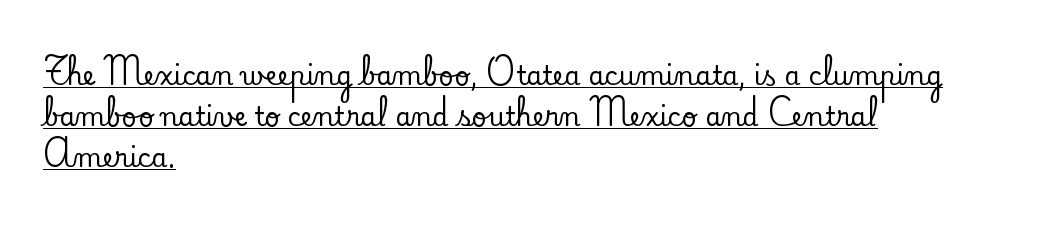
Q: Is the text italic (slanted)? A: No, it is upright.
Q: Is the text underlined? A: Yes.
Q: How is the paragraph aligned? A: Left-aligned.
Q: Is the spacing between letters normal or unusually wide? A: Normal.
Q: Is the spacing between lines tight, normal or loose? A: Normal.
